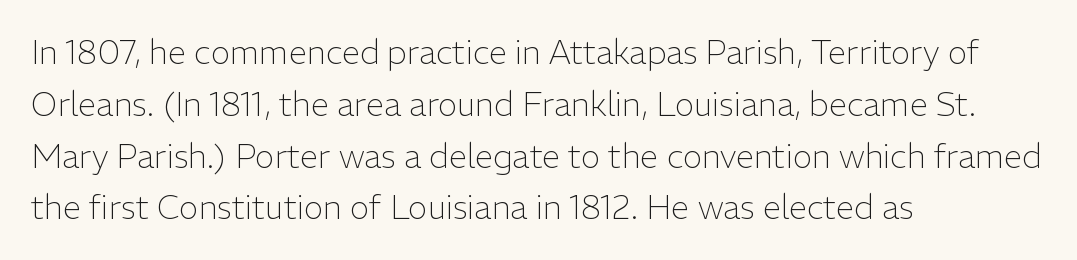
Spacing between characters is what you'd get straight out of the box. Looks like regular typesetting: each glyph gets only the width it needs. Is there any slant? The stems are plumb. Serif or sans? Sans — the stroke terminals are bare. This is not heavy type; no bold has been used. Reading down the column, the eye jumps a familiar distance to each next line.
